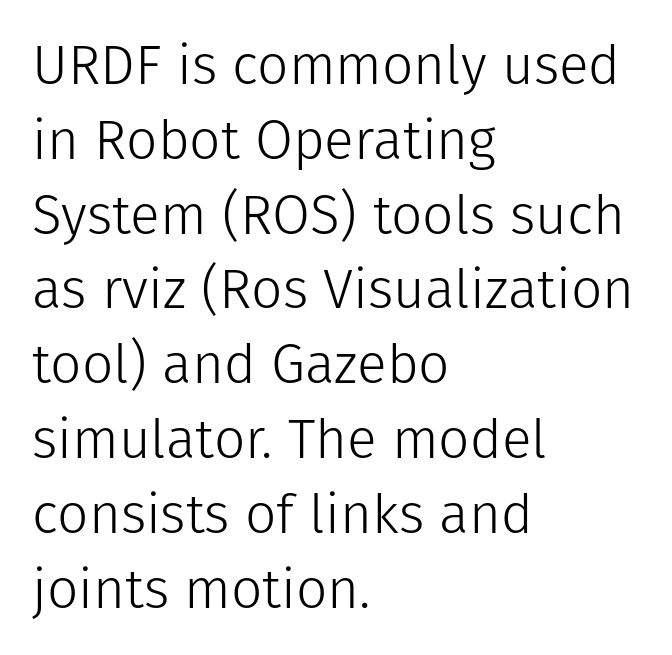
{"serif": "no", "italic": "no", "bold": "no", "weight": "light", "width": "normal", "stroke_contrast": "low", "x_height": "medium", "monospaced": "no", "underline": "no", "align": "left", "line_spacing": "normal", "line_spacing_ratio": 1.36, "letter_spacing": "normal", "letter_spacing_em": 0.0, "glyph_px": 55}
